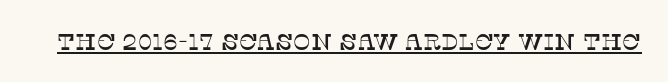
{"italic": "no", "underline": "yes", "letter_spacing": "normal", "letter_spacing_em": 0.0, "glyph_px": 23}
